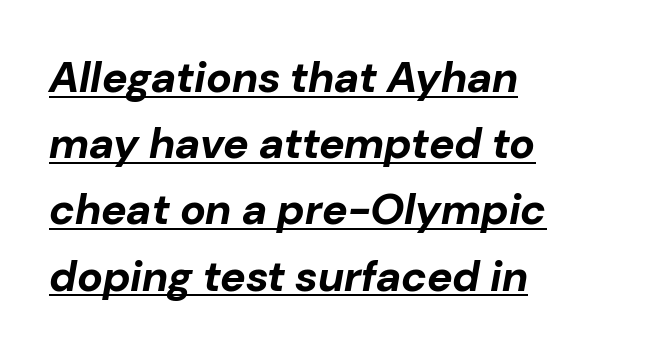
The image shows 43 px bold type, italic (leaning right); set left-aligned, normal line spacing (1.54x), normal letter spacing, underlined; low stroke contrast and a medium x-height.
